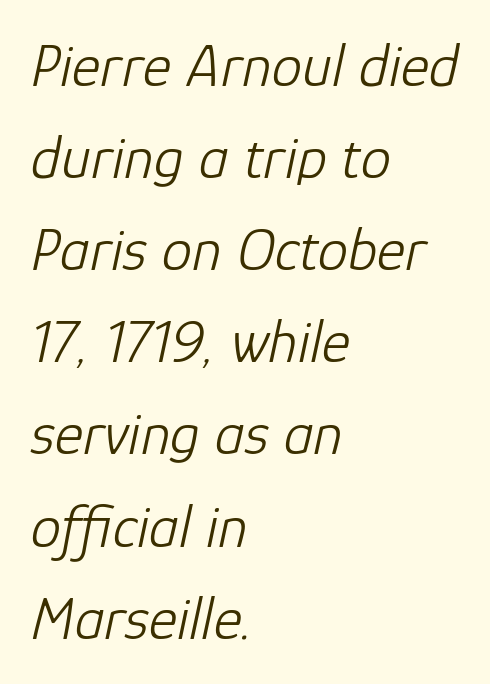
{"italic": "yes", "lean": "right", "slant_degrees": 12, "bold": "no", "weight": "light", "width": "normal", "stroke_contrast": "low", "x_height": "medium", "monospaced": "no", "underline": "no", "align": "left", "line_spacing": "normal", "line_spacing_ratio": 1.51, "letter_spacing": "normal", "letter_spacing_em": 0.0, "glyph_px": 61}
